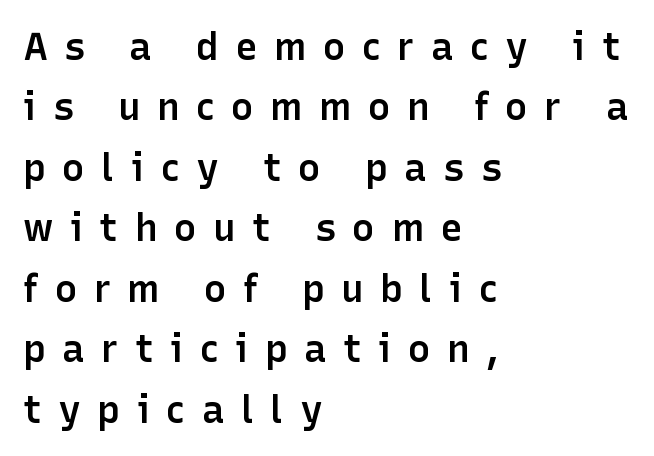
{"serif": "no", "italic": "no", "bold": "semi", "weight": "semibold", "width": "normal", "stroke_contrast": "low", "x_height": "medium", "monospaced": "no", "underline": "no", "align": "left", "line_spacing": "normal", "line_spacing_ratio": 1.59, "letter_spacing": "wide", "letter_spacing_em": 0.43, "glyph_px": 38}
